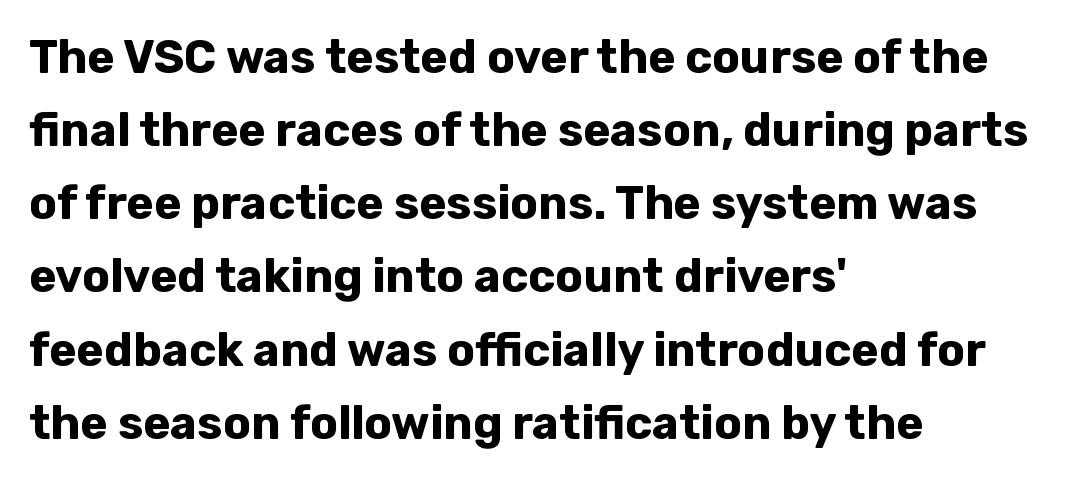
{"serif": "no", "italic": "no", "bold": "yes", "weight": "bold", "width": "normal", "stroke_contrast": "low", "x_height": "medium", "monospaced": "no", "underline": "no", "align": "left", "line_spacing": "normal", "line_spacing_ratio": 1.59, "letter_spacing": "normal", "letter_spacing_em": 0.0, "glyph_px": 46}
